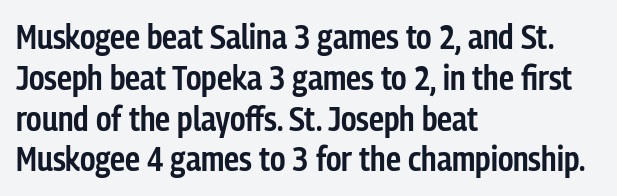
The image shows 34 px semibold, condensed sans-serif type, upright; set left-aligned, line spacing 1.2x, normal letter spacing, not underlined; low stroke contrast and a medium x-height.
